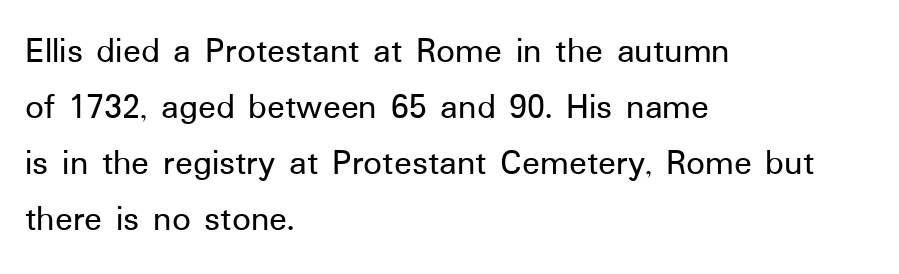
{"serif": "no", "italic": "no", "width": "normal", "stroke_contrast": "low", "x_height": "medium", "monospaced": "no", "underline": "no", "align": "left", "line_spacing": "normal", "line_spacing_ratio": 1.51, "letter_spacing": "normal", "letter_spacing_em": 0.0, "glyph_px": 37}
